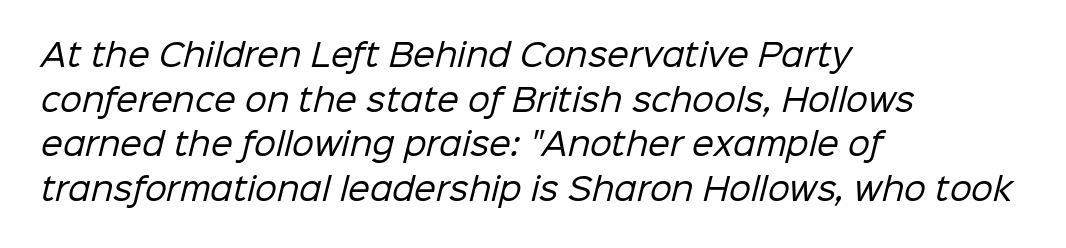
The glyphs in this specimen are sans serif. The designer left line spacing at the default. This rendering features lettering with no underline. Weight: regular or lighter. These lines are set flush left with a ragged right edge. The gaps between neighbouring characters are ordinary and unremarkable.
